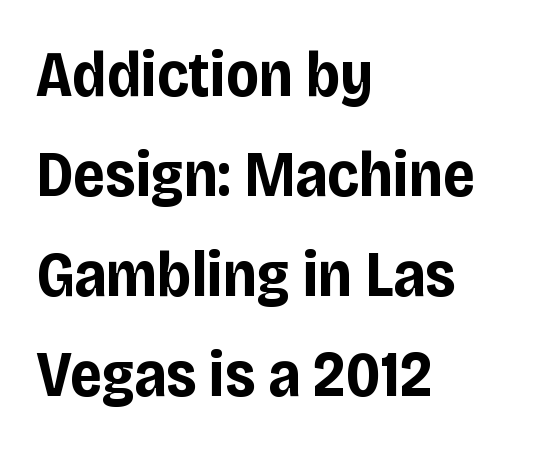
No feet cap the strokes, marking this as sans-serif type. Italic: no, the glyphs are upright roman. The passage shown is typed in a proportional face where columns would drift. The strokes are fattened all the way to bold.
